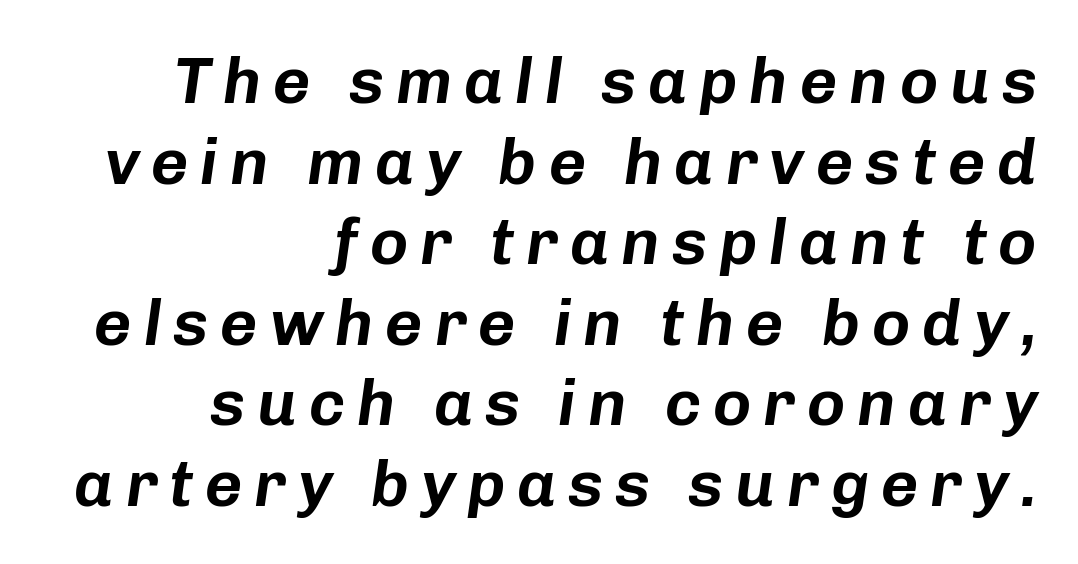
{"italic": "yes", "lean": "right", "slant_degrees": 8, "width": "normal", "stroke_contrast": "low", "x_height": "medium", "monospaced": "no", "underline": "no", "align": "right", "line_spacing_ratio": 1.24, "glyph_px": 65}
